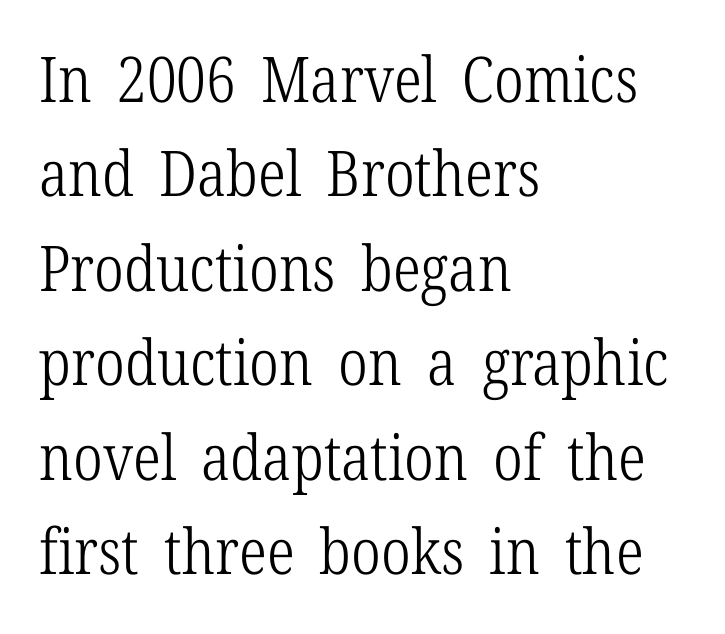
Q: Is the text bold? A: No.
Q: Is the text italic (slanted)? A: No, it is upright.
Q: Is the typeface a serif or a sans-serif typeface? A: Serif.
Q: Is the text underlined? A: No.
Q: How is the paragraph aligned? A: Left-aligned.
Q: Is the spacing between letters normal or unusually wide? A: Normal.
Q: Is the spacing between lines tight, normal or loose? A: Normal.
Q: Width (condensed, normal, or wide)? A: Condensed.
Q: Stroke contrast? A: Low.
Q: x-height? A: Medium.
Q: Monospaced? A: No.
